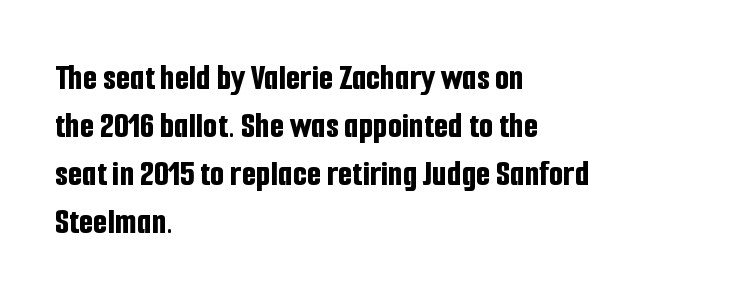
Stroke terminals: plain, sans-serif. Students, observe: this is what conventionally led text looks like. The baseline area is clear. Italic? Not at all — the glyphs are vertical. Is this a fixed-width face? No — the glyphs have proportional, varying widths. These lines are set flush left with a ragged right edge.
